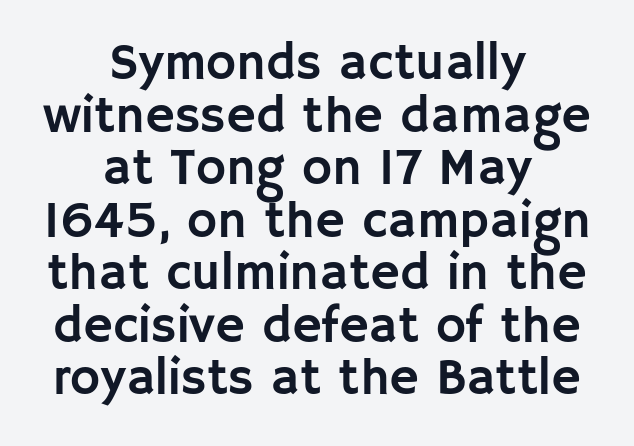
Q: Is the text italic (slanted)? A: No, it is upright.
Q: Is the typeface a serif or a sans-serif typeface? A: Sans-serif.
Q: Is the text underlined? A: No.
Q: How is the paragraph aligned? A: Centered.
Q: Is the spacing between letters normal or unusually wide? A: Normal.
Q: Is the spacing between lines tight, normal or loose? A: Tight.
Q: Width (condensed, normal, or wide)? A: Normal.
Q: Stroke contrast? A: Low.
Q: x-height? A: Large.
Q: Monospaced? A: No.
